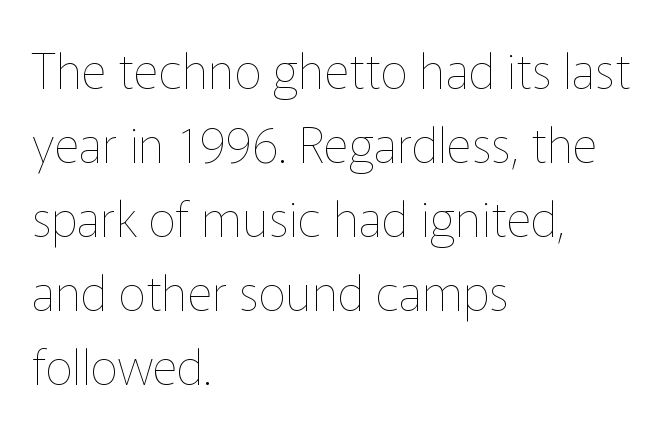
The image shows 49 px thin type, upright; set left-aligned, normal line spacing (1.51x), normal letter spacing, not underlined; low stroke contrast and a medium x-height.
